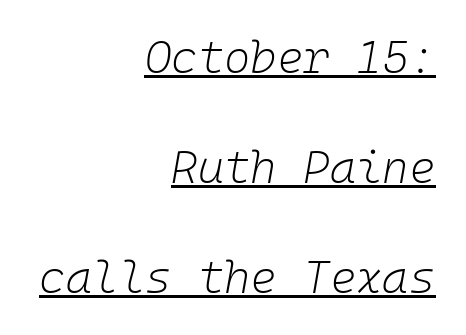
{"italic": "yes", "lean": "right", "slant_degrees": 10, "bold": "no", "weight": "light", "width": "normal", "stroke_contrast": "low", "x_height": "medium", "monospaced": "yes", "underline": "yes", "align": "right", "line_spacing": "loose", "line_spacing_ratio": 2.44, "letter_spacing": "normal", "letter_spacing_em": 0.0, "glyph_px": 45}
